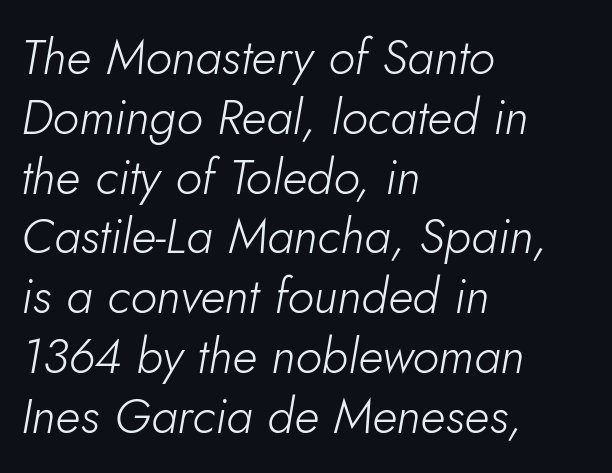
The image shows 49 px light type, italic (leaning right); set left-aligned, line spacing 1.22x, normal letter spacing, not underlined; low stroke contrast and a small x-height.
